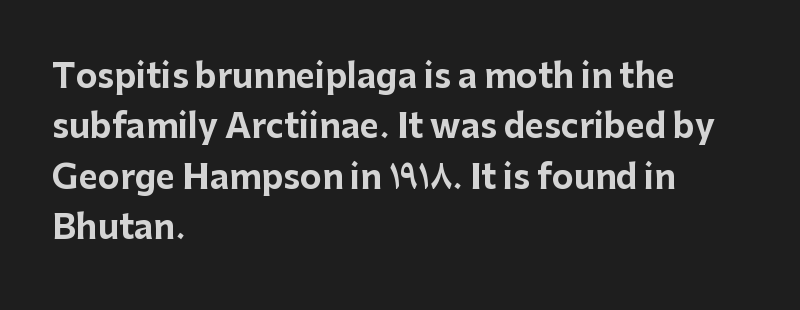
Q: Is the text bold? A: Yes.
Q: Is the text italic (slanted)? A: No, it is upright.
Q: Is the typeface a serif or a sans-serif typeface? A: Sans-serif.
Q: Is the text underlined? A: No.
Q: How is the paragraph aligned? A: Left-aligned.
Q: Is the spacing between letters normal or unusually wide? A: Normal.
Q: Is the spacing between lines tight, normal or loose? A: Normal.
Q: Width (condensed, normal, or wide)? A: Normal.
Q: Stroke contrast? A: Low.
Q: x-height? A: Medium.
Q: Monospaced? A: No.
